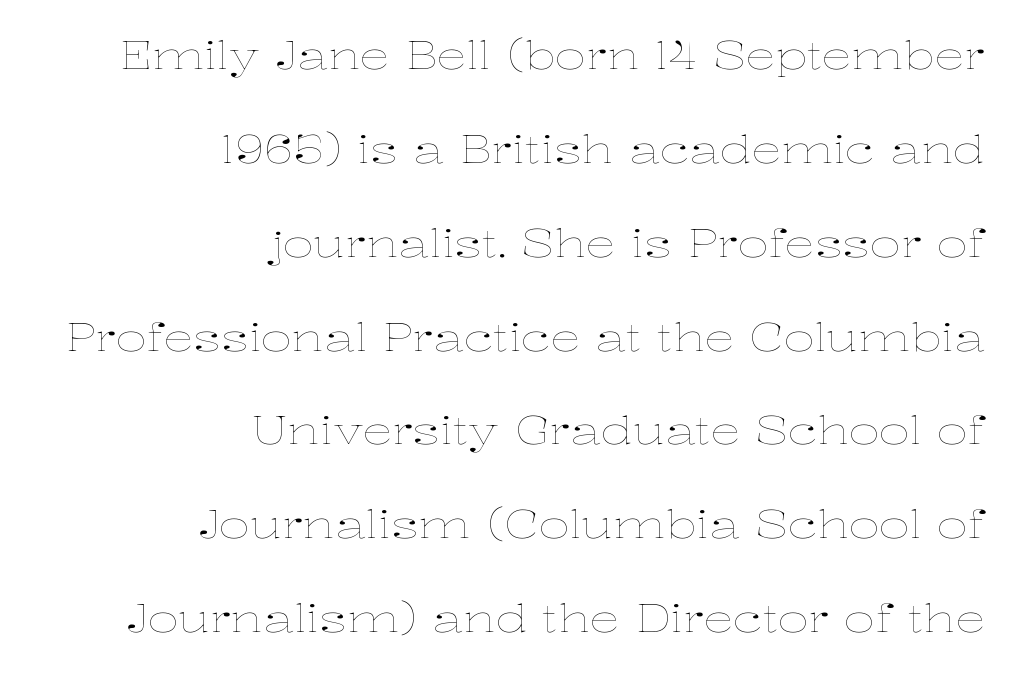
Q: Is the text bold? A: No.
Q: Is the text italic (slanted)? A: No, it is upright.
Q: Is the text underlined? A: No.
Q: How is the paragraph aligned? A: Right-aligned.
Q: Is the spacing between letters normal or unusually wide? A: Normal.
Q: Is the spacing between lines tight, normal or loose? A: Loose.
Q: Width (condensed, normal, or wide)? A: Wide.
Q: Stroke contrast? A: Low.
Q: x-height? A: Medium.
Q: Monospaced? A: No.
